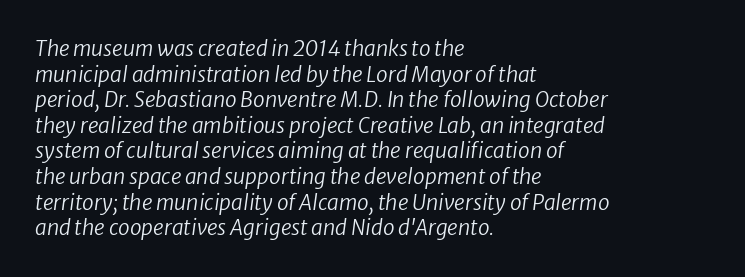
Quick note: italic. No extra tracking has been applied to these lines. Stem width sits at or under what a default text font uses. The foot of each line stays bare and open.
